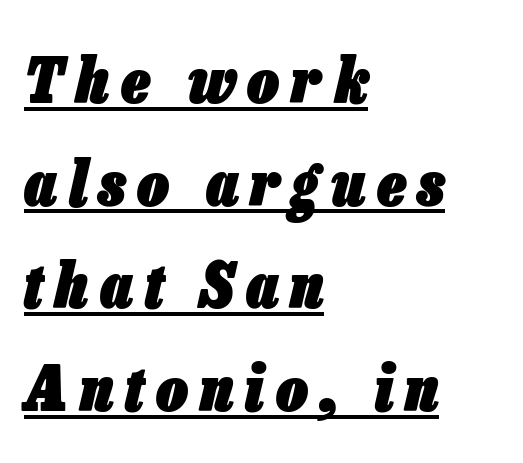
Q: Is the text bold? A: Yes.
Q: Is the text italic (slanted)? A: Yes, it leans right by about 13 degrees.
Q: Is the text underlined? A: Yes.
Q: How is the paragraph aligned? A: Left-aligned.
Q: Is the spacing between lines tight, normal or loose? A: Normal.
Q: Width (condensed, normal, or wide)? A: Condensed.
Q: Stroke contrast? A: Low.
Q: x-height? A: Medium.
Q: Monospaced? A: No.
